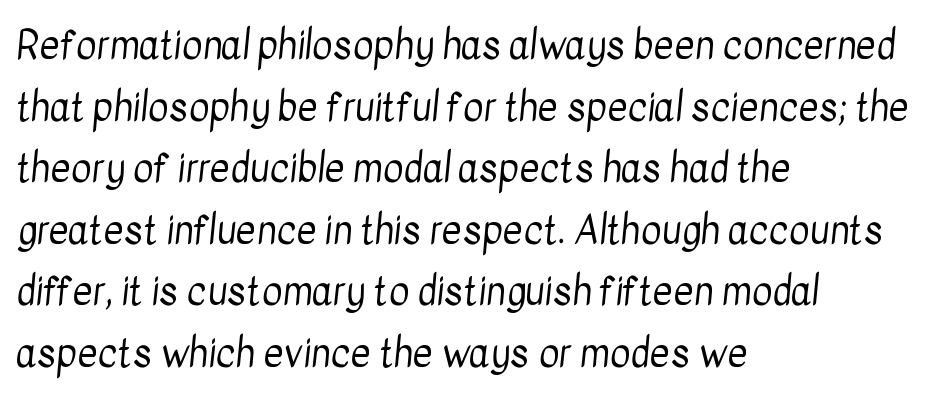
The image shows 39 px regular-weight, condensed sans-serif type; set left-aligned, normal line spacing (1.58x), normal letter spacing, not underlined; low stroke contrast and a medium x-height.
